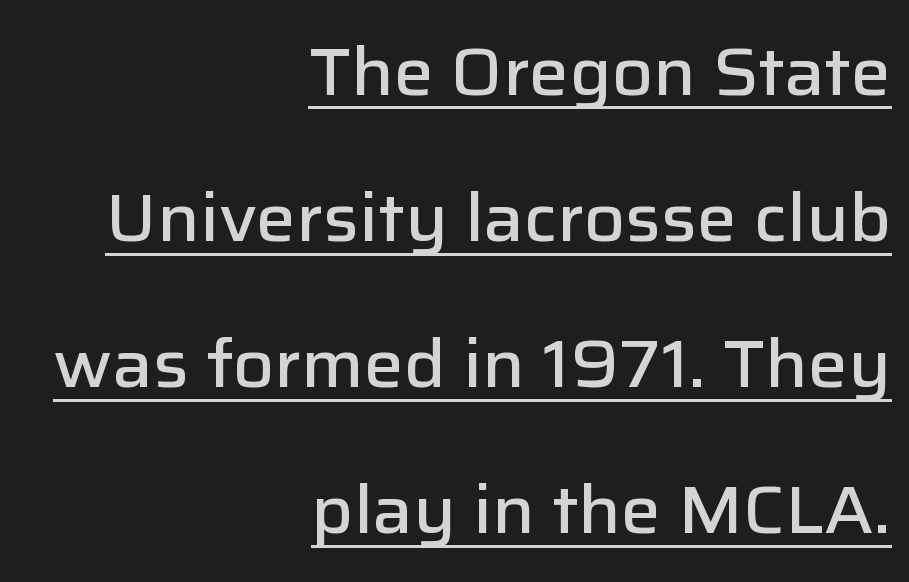
The image shows 67 px semibold sans-serif type, upright; set right-aligned, loose line spacing (2.18x), normal letter spacing, underlined; low stroke contrast and a medium x-height.
